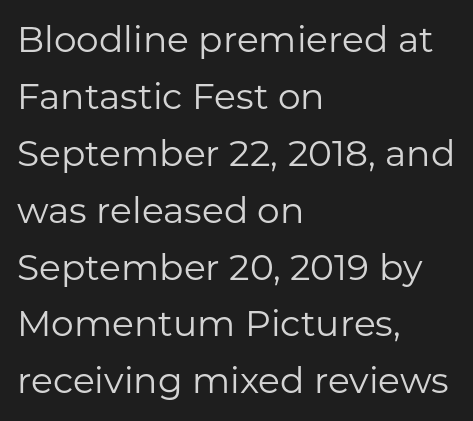
The image shows 36 px regular-weight sans-serif type, upright; set left-aligned, normal line spacing (1.58x), normal letter spacing, not underlined; low stroke contrast and a medium x-height.
